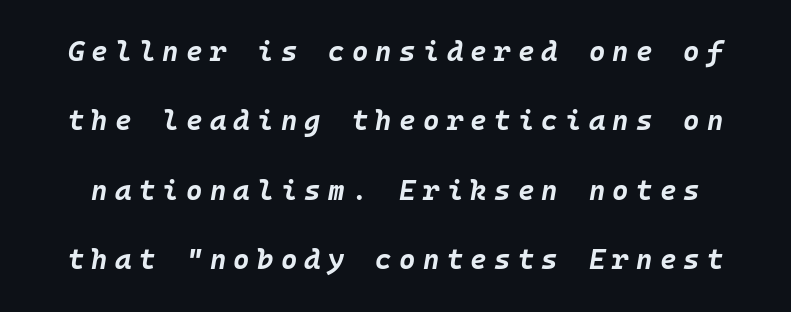
{"italic": "yes", "lean": "right", "slant_degrees": 10, "bold": "yes", "weight": "bold", "width": "normal", "stroke_contrast": "low", "x_height": "large", "monospaced": "yes", "underline": "no", "line_spacing": "loose", "line_spacing_ratio": 2.48, "letter_spacing": "wide", "letter_spacing_em": 0.26, "glyph_px": 28}
